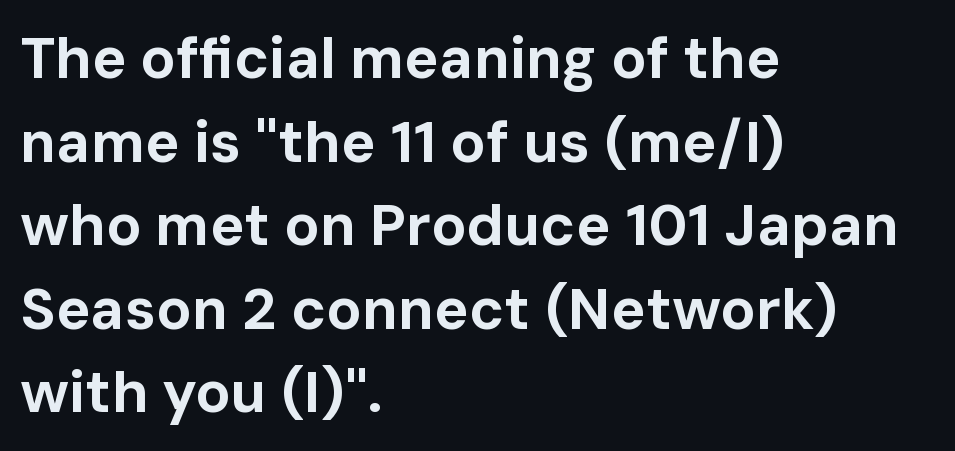
The image shows 58 px bold sans-serif type, upright; set left-aligned, normal line spacing (1.44x), normal letter spacing, not underlined; low stroke contrast and a medium x-height.
